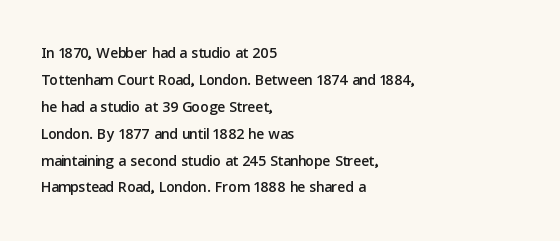
Q: Is the text italic (slanted)? A: No, it is upright.
Q: Is the text underlined? A: No.
Q: How is the paragraph aligned? A: Left-aligned.
Q: Is the spacing between letters normal or unusually wide? A: Normal.
Q: Is the spacing between lines tight, normal or loose? A: Normal.
